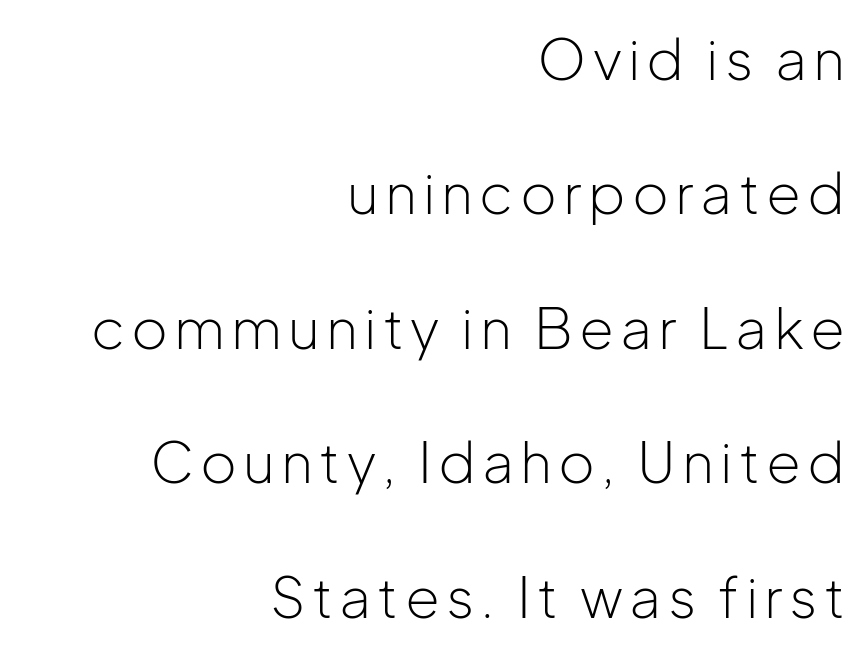
Q: Is the text bold? A: No.
Q: Is the text italic (slanted)? A: No, it is upright.
Q: Is the typeface a serif or a sans-serif typeface? A: Sans-serif.
Q: Is the text underlined? A: No.
Q: How is the paragraph aligned? A: Right-aligned.
Q: Is the spacing between lines tight, normal or loose? A: Loose.
Q: Width (condensed, normal, or wide)? A: Normal.
Q: Stroke contrast? A: Low.
Q: x-height? A: Medium.
Q: Monospaced? A: No.
